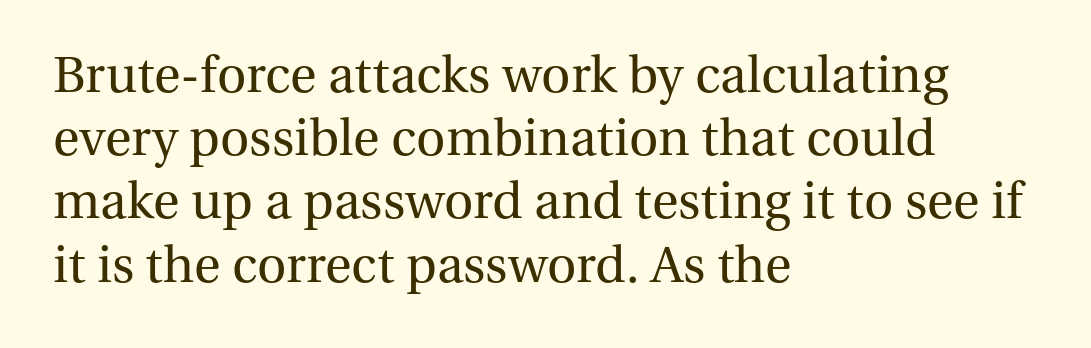
The passage shown is typed in a proportional face where columns would drift. This sample is left-justified, so line endings fall wherever the words run out. Look at the tracking — it's just the regular setting, nothing added. Plain, unruled lines of type. Tall strokes in this sample are plumb rather than angled.
